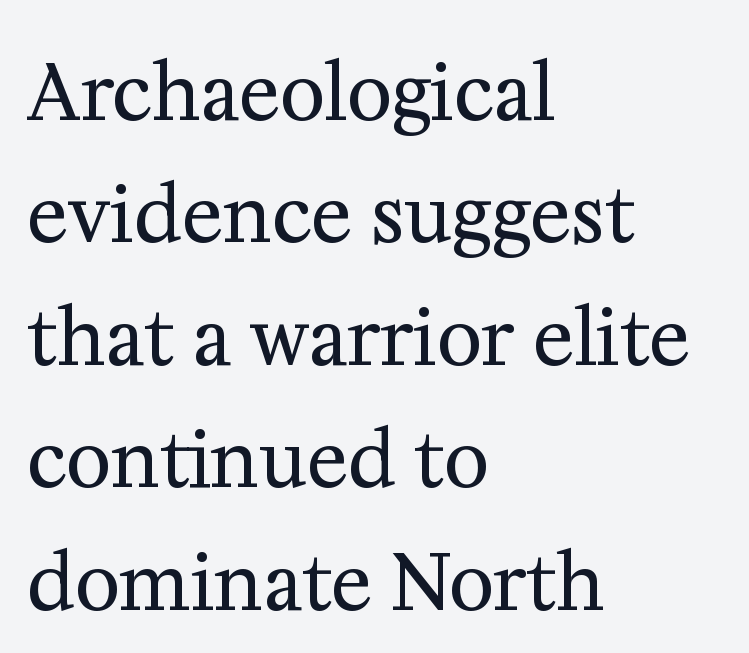
Small tapered or slab feet sit at the stroke ends, so this counts as serif. Whoever set this chose a conventional vertical rhythm. Words appear dense and cohesive because spacing is normal. A roman cut, with each character standing at attention. Casual observation: everything's shoved over to the left. Rule under the text: the space is simply empty.
